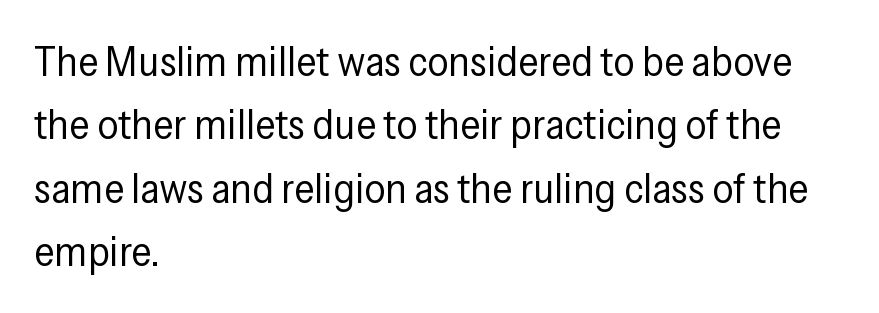
One glance says typical: line gaps are just what's usual. The horizontal fit of the characters is conventional and even. A light-to-regular cut is what we see here. Each line starts at the same left margin while the right side varies. The space beneath each line is pristine and unruled.
